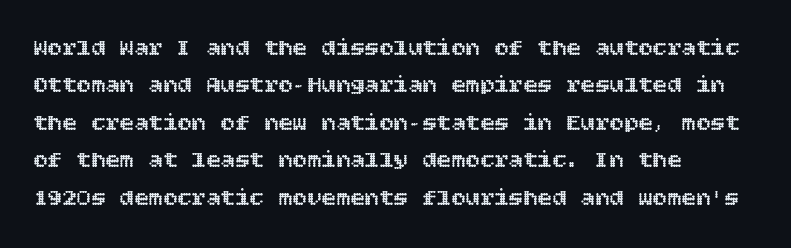
The image shows 24 px text type, upright; set left-aligned, normal line spacing (1.56x), normal letter spacing, not underlined.
